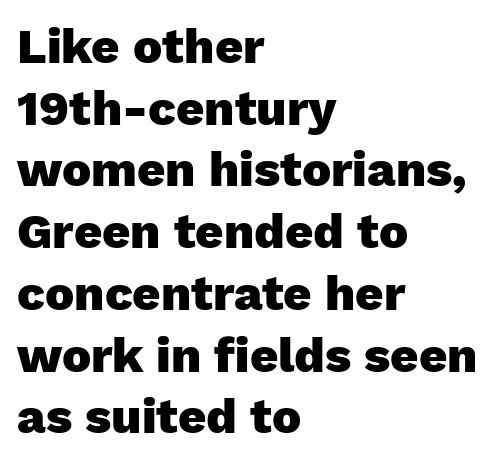
Q: Is the text bold? A: Yes.
Q: Is the text italic (slanted)? A: No, it is upright.
Q: Is the typeface a serif or a sans-serif typeface? A: Sans-serif.
Q: Is the text underlined? A: No.
Q: How is the paragraph aligned? A: Left-aligned.
Q: Is the spacing between letters normal or unusually wide? A: Normal.
Q: Is the spacing between lines tight, normal or loose? A: Normal.
Q: Width (condensed, normal, or wide)? A: Normal.
Q: Stroke contrast? A: Low.
Q: x-height? A: Medium.
Q: Monospaced? A: No.
